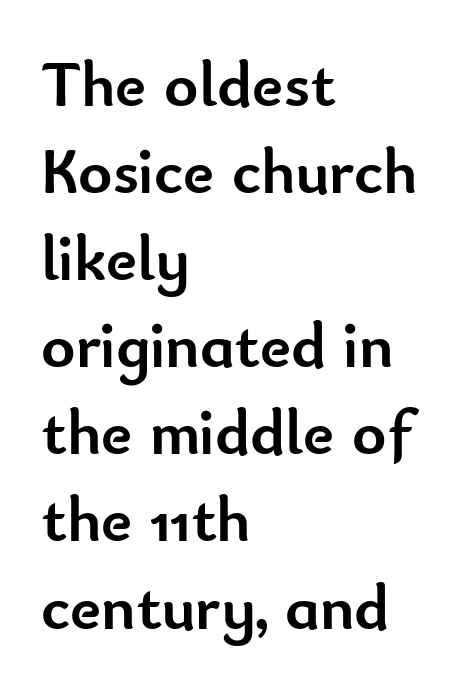
The image shows 65 px semibold sans-serif type, upright; set left-aligned, normal line spacing (1.34x), normal letter spacing, not underlined; low stroke contrast and a small x-height.
